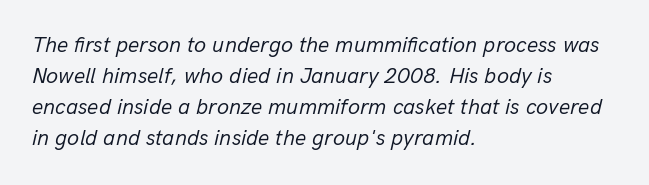
The image shows 22 px text type, italic (leaning right); set left-aligned, normal line spacing (1.41x), normal letter spacing, not underlined.
